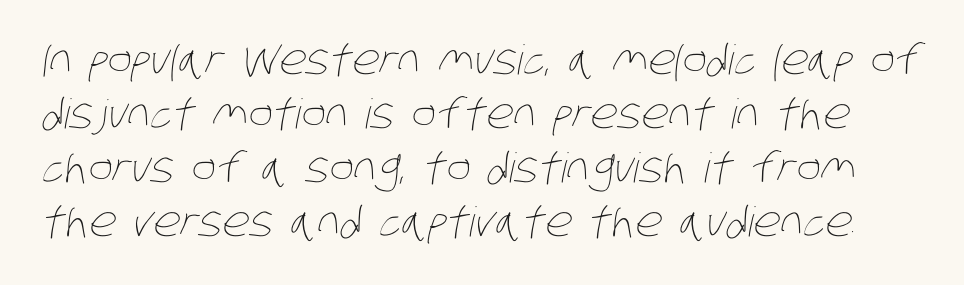
{"bold": "no", "weight": "thin", "width": "condensed", "stroke_contrast": "low", "x_height": "large", "monospaced": "no", "underline": "no", "line_spacing": "normal", "line_spacing_ratio": 1.32, "letter_spacing": "normal", "letter_spacing_em": 0.0, "glyph_px": 41}
